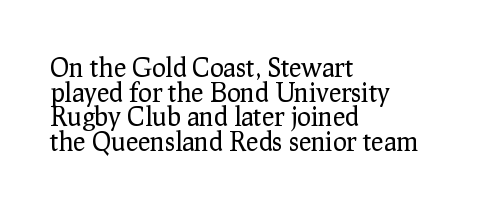
The image shows 26 px text type, upright; set left-aligned, tight line spacing (0.95x), normal letter spacing, not underlined.
